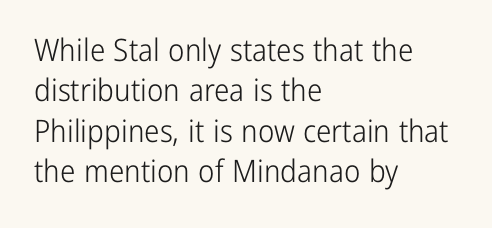
{"serif": "no", "italic": "no", "bold": "no", "weight": "light", "width": "condensed", "stroke_contrast": "low", "x_height": "medium", "monospaced": "no", "underline": "no", "align": "left", "line_spacing": "normal", "line_spacing_ratio": 1.3, "letter_spacing": "normal", "letter_spacing_em": 0.0, "glyph_px": 31}
